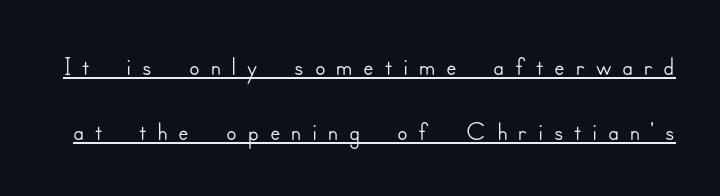
Q: Is the text italic (slanted)? A: No, it is upright.
Q: Is the typeface a serif or a sans-serif typeface? A: Sans-serif.
Q: Is the text underlined? A: Yes.
Q: Is the spacing between letters normal or unusually wide? A: Unusually wide.
Q: Is the spacing between lines tight, normal or loose? A: Normal.
Q: Width (condensed, normal, or wide)? A: Normal.
Q: Stroke contrast? A: Low.
Q: x-height? A: Small.
Q: Monospaced? A: No.
